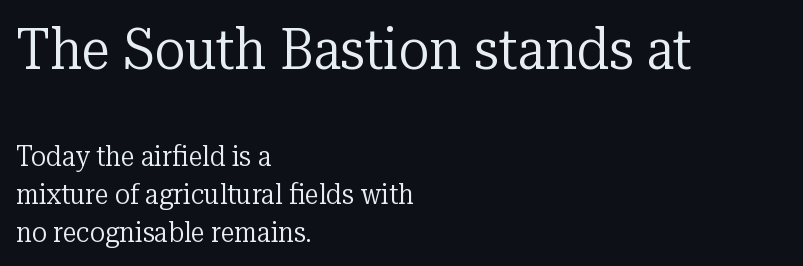
Q: Is the text bold? A: No.
Q: Is the text italic (slanted)? A: No, it is upright.
Q: Is the typeface a serif or a sans-serif typeface? A: Serif.
Q: Is the text underlined? A: No.
Q: How is the paragraph aligned? A: Left-aligned.
Q: Is the spacing between letters normal or unusually wide? A: Normal.
Q: Is the spacing between lines tight, normal or loose? A: Normal.
Q: Which block of text is set in a larger size, the first (top) or the second (bottom)? A: The first (top) one.
Q: Width (condensed, normal, or wide)? A: Normal.
Q: Stroke contrast? A: Low.
Q: x-height? A: Medium.
Q: Monospaced? A: No.
